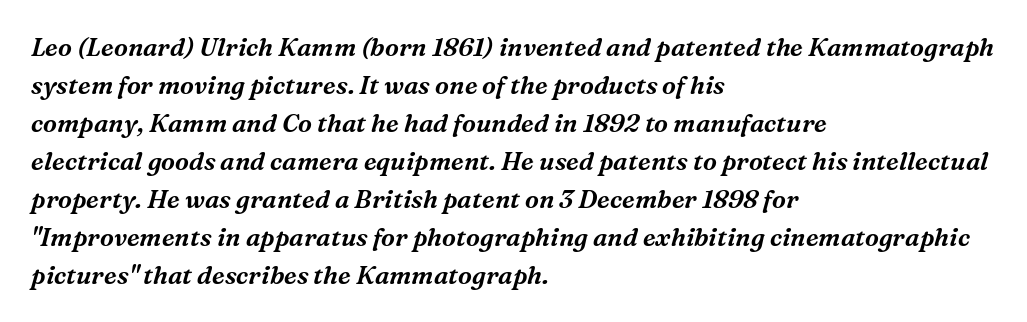
Q: Is the text italic (slanted)? A: Yes, it leans right by about 16 degrees.
Q: Is the text underlined? A: No.
Q: How is the paragraph aligned? A: Left-aligned.
Q: Is the spacing between letters normal or unusually wide? A: Normal.
Q: Is the spacing between lines tight, normal or loose? A: Normal.
